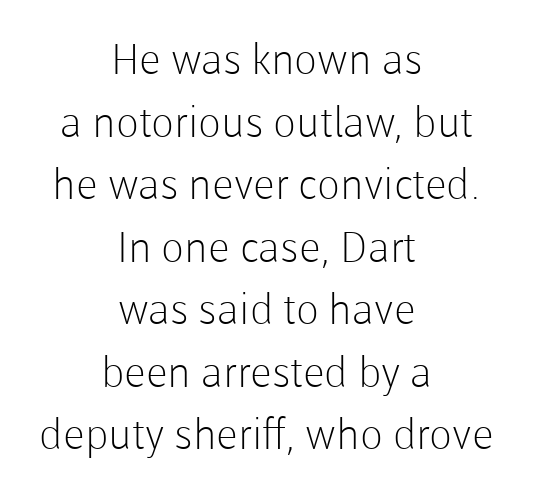
A quiet, ordinary-to-light weight characterises the typeface. What kind of face is this? One without serifs — a sans. Tracking value appears to be zero — textbook default spacing. You could not count columns in this text — the font is proportionally spaced. Reading down the block, each line starts at a different indent, mirrored at its end.
